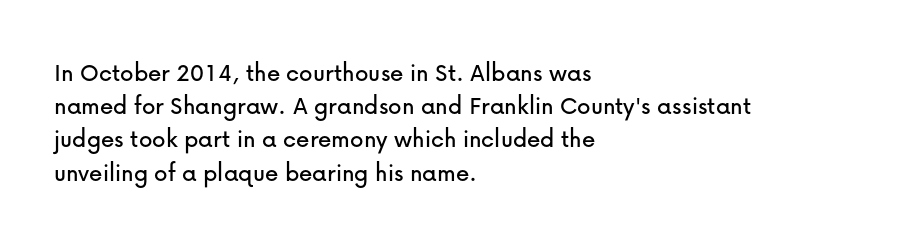
Every row of glyphs begins at an identical x-position on the left. These lines were composed using upright roman letters. Standard letterfit; no display-style spreading of the glyphs. The glyphs are unaccompanied by any horizontal stroke below them.
